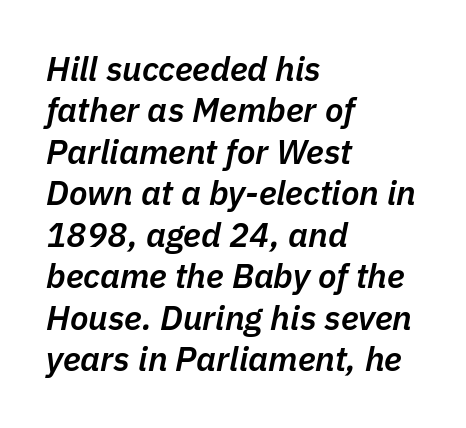
The image shows 34 px semibold type, italic (leaning right); set left-aligned, line spacing 1.22x, normal letter spacing, not underlined; low stroke contrast and a medium x-height.
